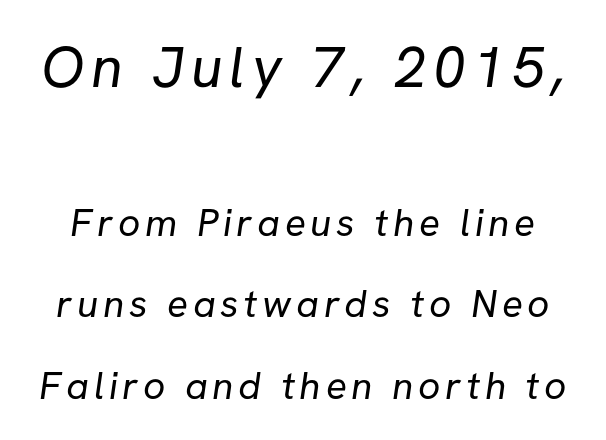
Q: Is the text bold? A: No.
Q: Is the typeface a serif or a sans-serif typeface? A: Sans-serif.
Q: Is the text underlined? A: No.
Q: Is the spacing between lines tight, normal or loose? A: Loose.
Q: Which block of text is set in a larger size, the first (top) or the second (bottom)? A: The first (top) one.
Q: Width (condensed, normal, or wide)? A: Normal.
Q: Stroke contrast? A: Low.
Q: x-height? A: Medium.
Q: Monospaced? A: No.
